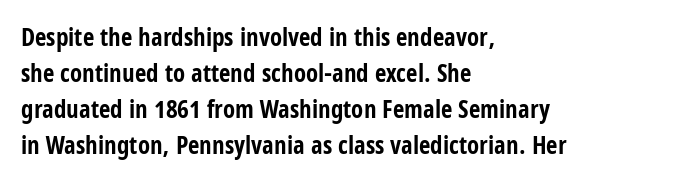
Q: Is the text bold? A: Yes.
Q: Is the text italic (slanted)? A: No, it is upright.
Q: Is the text underlined? A: No.
Q: How is the paragraph aligned? A: Left-aligned.
Q: Is the spacing between letters normal or unusually wide? A: Normal.
Q: Is the spacing between lines tight, normal or loose? A: Normal.
